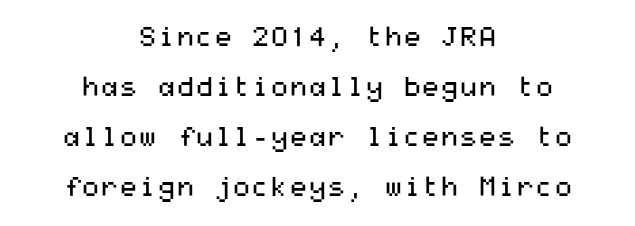
Every row of glyphs is offset so its center matches the block's center. Notice how the stems are strictly vertical — no italics here. Glance below the letters and you will spot only blank space. This reads as an unemphasized weight, regular at the heaviest. Students, note that the glyphs here touch the page at normal intervals.
